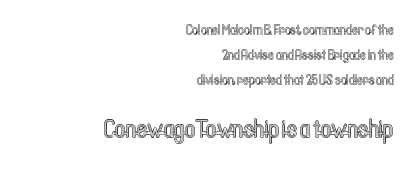
Q: Is the text italic (slanted)? A: No, it is upright.
Q: Is the text underlined? A: No.
Q: How is the paragraph aligned? A: Right-aligned.
Q: Is the spacing between letters normal or unusually wide? A: Normal.
Q: Which block of text is set in a larger size, the first (top) or the second (bottom)? A: The second (bottom) one.
